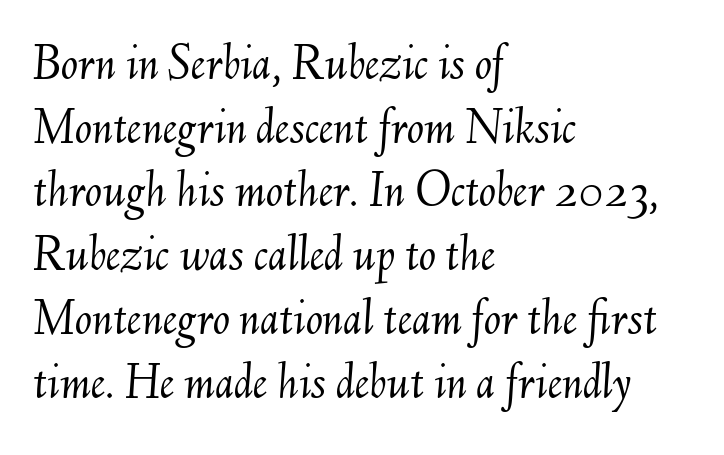
The image shows 51 px light type, italic (leaning right); set left-aligned, normal line spacing (1.25x), normal letter spacing, not underlined; medium stroke contrast and a small x-height.
